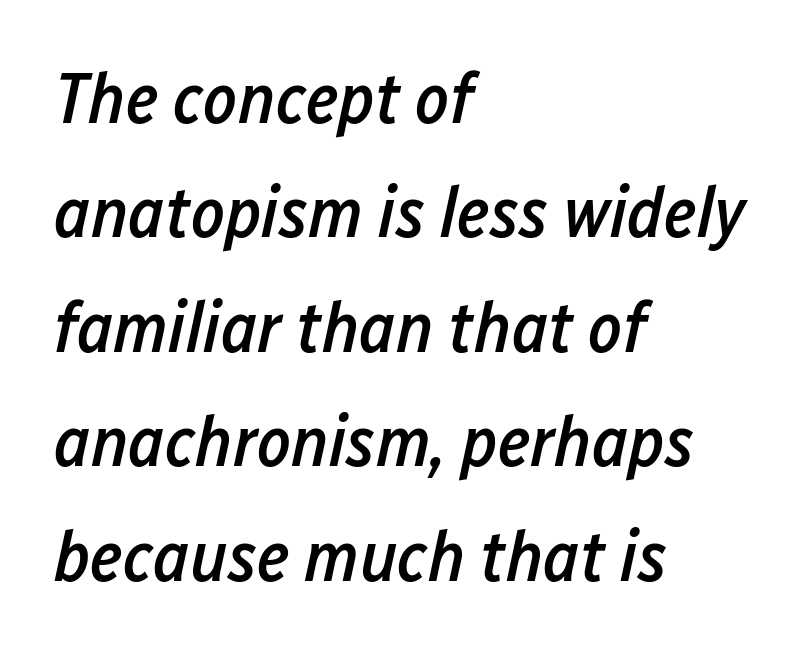
Compared with typical paragraphs, the rows here are spaced about the same. As a designer I'd log this as weight 600, semibold. The setting favours the left margin, as ordinary paragraphs usually do. The face used here has a pronounced slope to its letters. The space directly below the letters is spotless.
